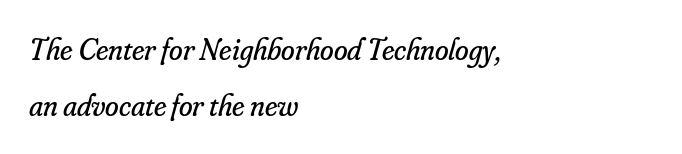
{"serif": "yes", "italic": "yes", "lean": "right", "slant_degrees": 16, "bold": "no", "weight": "regular", "width": "normal", "stroke_contrast": "low", "x_height": "small", "monospaced": "no", "underline": "no", "align": "left", "line_spacing_ratio": 1.82, "letter_spacing": "normal", "letter_spacing_em": 0.0, "glyph_px": 31}
